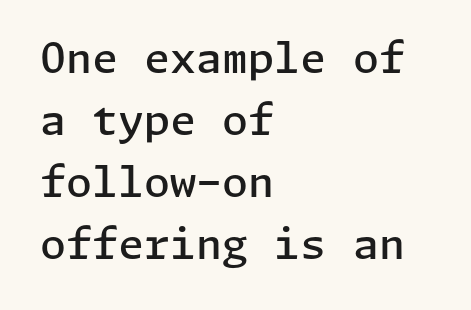
The image shows 42 px semibold sans-serif type, upright; set left-aligned, normal line spacing (1.48x), normal letter spacing, not underlined; low stroke contrast and a medium x-height.
